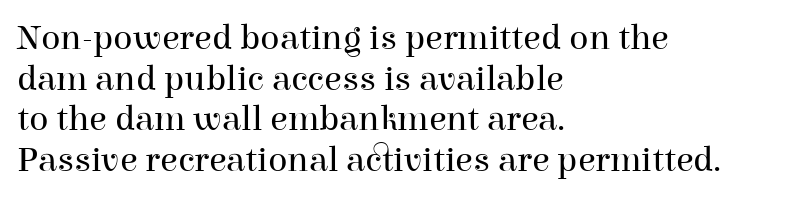
Q: Is the text bold? A: No.
Q: Is the text italic (slanted)? A: No, it is upright.
Q: Is the typeface a serif or a sans-serif typeface? A: Serif.
Q: Is the text underlined? A: No.
Q: How is the paragraph aligned? A: Left-aligned.
Q: Is the spacing between letters normal or unusually wide? A: Normal.
Q: Is the spacing between lines tight, normal or loose? A: Tight.
Q: Width (condensed, normal, or wide)? A: Normal.
Q: Stroke contrast? A: High.
Q: x-height? A: Medium.
Q: Monospaced? A: No.
